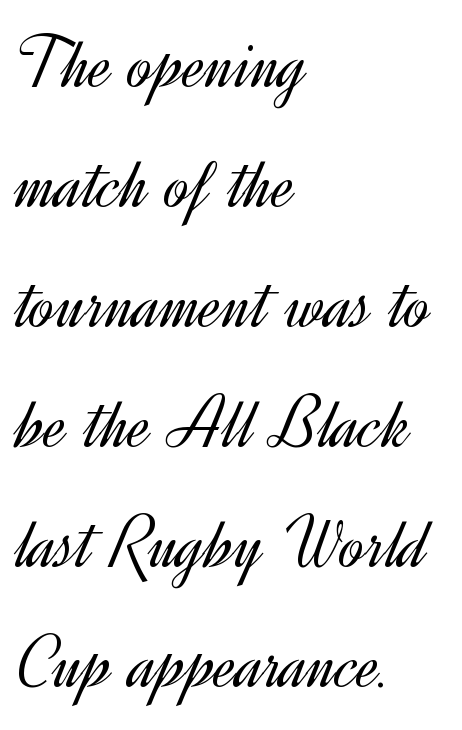
{"serif": "no", "bold": "no", "weight": "light", "width": "normal", "x_height": "small", "monospaced": "no", "underline": "no", "align": "left", "line_spacing": "normal", "line_spacing_ratio": 1.58, "letter_spacing": "normal", "letter_spacing_em": 0.0, "glyph_px": 76}
